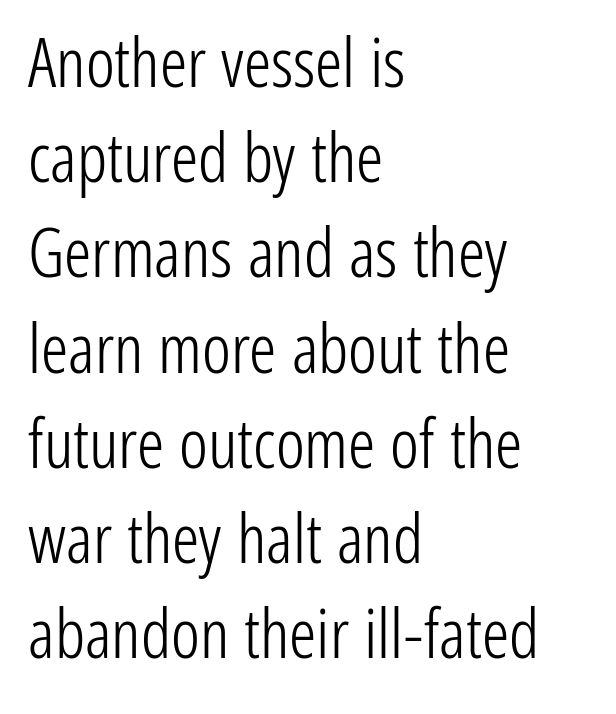
Q: Is the text bold? A: No.
Q: Is the text italic (slanted)? A: No, it is upright.
Q: Is the typeface a serif or a sans-serif typeface? A: Sans-serif.
Q: Is the text underlined? A: No.
Q: How is the paragraph aligned? A: Left-aligned.
Q: Is the spacing between letters normal or unusually wide? A: Normal.
Q: Is the spacing between lines tight, normal or loose? A: Normal.
Q: Width (condensed, normal, or wide)? A: Condensed.
Q: Stroke contrast? A: Low.
Q: x-height? A: Medium.
Q: Monospaced? A: No.
